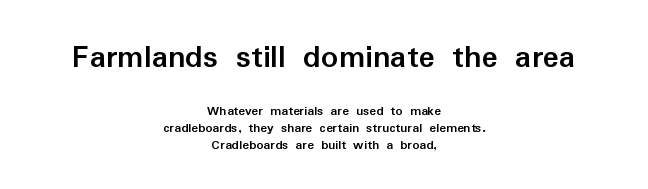
Clear beneath every line of the passage. Does the copy run flush right? No — it is centered line by line. Look at the glyph heights: the upper group is clearly the bigger setting. The horizontal fit of the characters is conventional and even. Check where the strokes stop: nothing finishes them off — pure sans.
